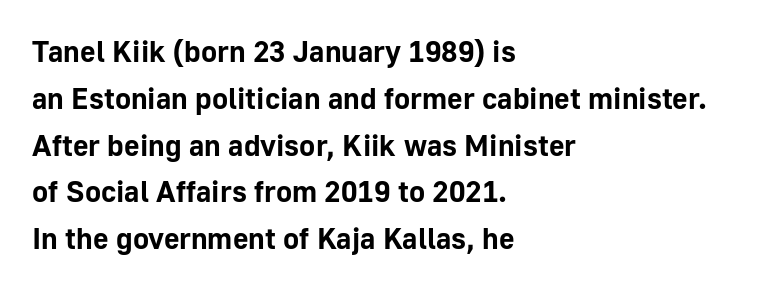
Q: Is the text bold? A: Yes.
Q: Is the text italic (slanted)? A: No, it is upright.
Q: Is the typeface a serif or a sans-serif typeface? A: Sans-serif.
Q: Is the text underlined? A: No.
Q: How is the paragraph aligned? A: Left-aligned.
Q: Is the spacing between letters normal or unusually wide? A: Normal.
Q: Is the spacing between lines tight, normal or loose? A: Normal.
Q: Width (condensed, normal, or wide)? A: Normal.
Q: Stroke contrast? A: Low.
Q: x-height? A: Medium.
Q: Monospaced? A: No.
